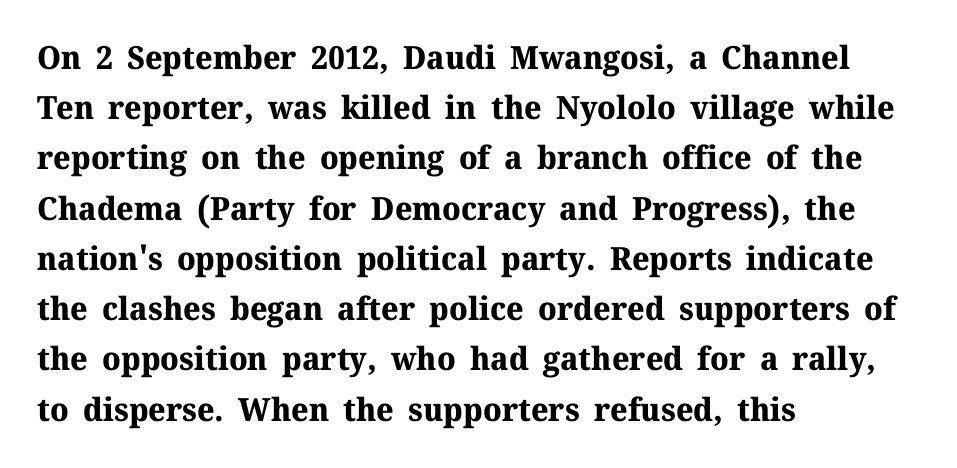
Q: Is the text bold? A: Yes.
Q: Is the text italic (slanted)? A: No, it is upright.
Q: Is the typeface a serif or a sans-serif typeface? A: Serif.
Q: Is the text underlined? A: No.
Q: How is the paragraph aligned? A: Left-aligned.
Q: Is the spacing between letters normal or unusually wide? A: Normal.
Q: Is the spacing between lines tight, normal or loose? A: Normal.
Q: Width (condensed, normal, or wide)? A: Normal.
Q: Stroke contrast? A: Medium.
Q: x-height? A: Medium.
Q: Monospaced? A: No.
